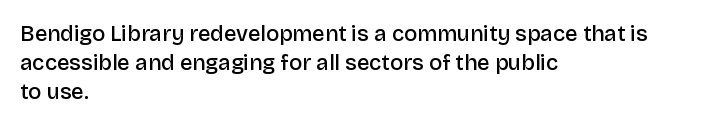
Left-aligned paragraph, ragged on the right. This sample uses plain, unmodified letter spacing. The lettering holds an erect, upright posture throughout. Underlining? Definitely not there. Students, this is semibold: more ink than regular, less than bold.
